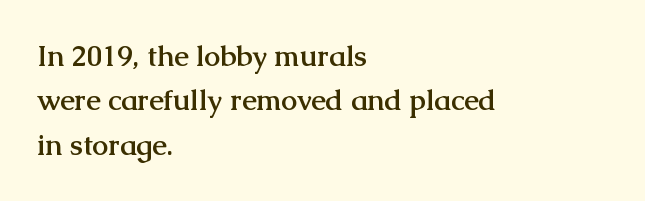
The image shows 29 px semibold serif type, upright; set left-aligned, normal line spacing (1.53x), normal letter spacing, not underlined; medium stroke contrast and a medium x-height.
